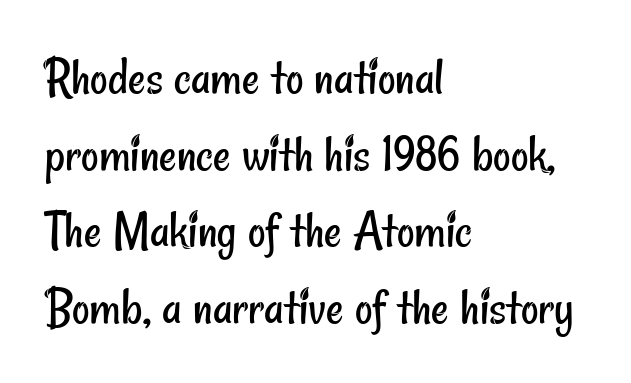
{"serif": "no", "bold": "no", "weight": "regular", "width": "condensed", "stroke_contrast": "low", "x_height": "small", "monospaced": "no", "underline": "no", "align": "left", "line_spacing": "normal", "line_spacing_ratio": 1.42, "letter_spacing": "normal", "letter_spacing_em": 0.0, "glyph_px": 54}
